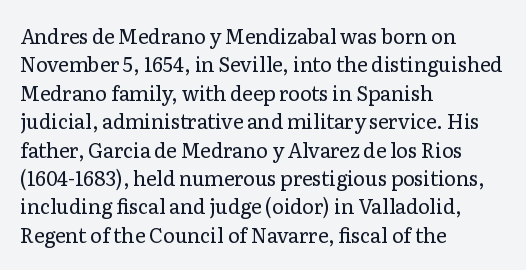
{"italic": "no", "bold": "no", "underline": "no", "align": "left", "line_spacing": "normal", "line_spacing_ratio": 1.42, "letter_spacing": "normal", "letter_spacing_em": 0.0, "glyph_px": 20}
